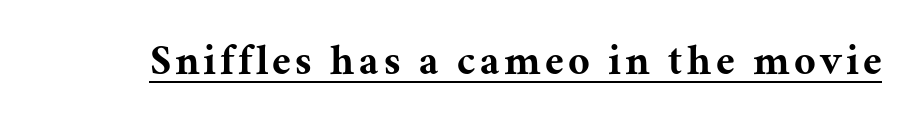
{"serif": "yes", "italic": "no", "width": "normal", "stroke_contrast": "medium", "x_height": "medium", "monospaced": "no", "underline": "yes", "glyph_px": 47}
